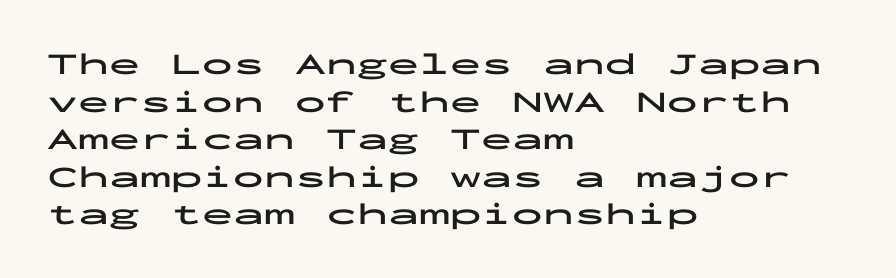
The image shows 31 px bold, wide sans-serif type, upright, monospaced; set left-aligned, line spacing 1.21x, normal letter spacing, not underlined; low stroke contrast and a medium x-height.
